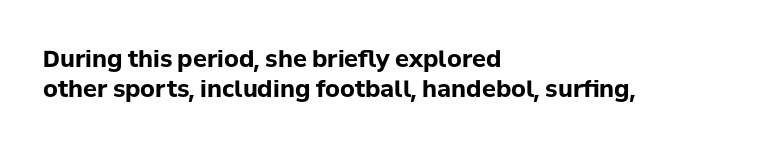
Q: Is the text bold? A: Yes.
Q: Is the text italic (slanted)? A: No, it is upright.
Q: Is the text underlined? A: No.
Q: How is the paragraph aligned? A: Left-aligned.
Q: Is the spacing between letters normal or unusually wide? A: Normal.
Q: Is the spacing between lines tight, normal or loose? A: Normal.
